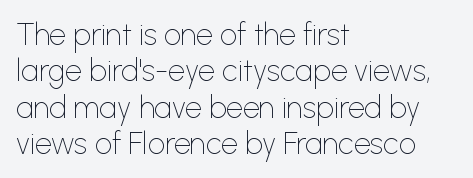
Weight class: somewhere from thin through regular. The passage shown has conventional tracking throughout. A typesetter would mark this as roman, not italic. Looks like regular typesetting: each glyph gets only the width it needs. The strip under each line holds only bare page. This sample is left-justified, so line endings fall wherever the words run out.
